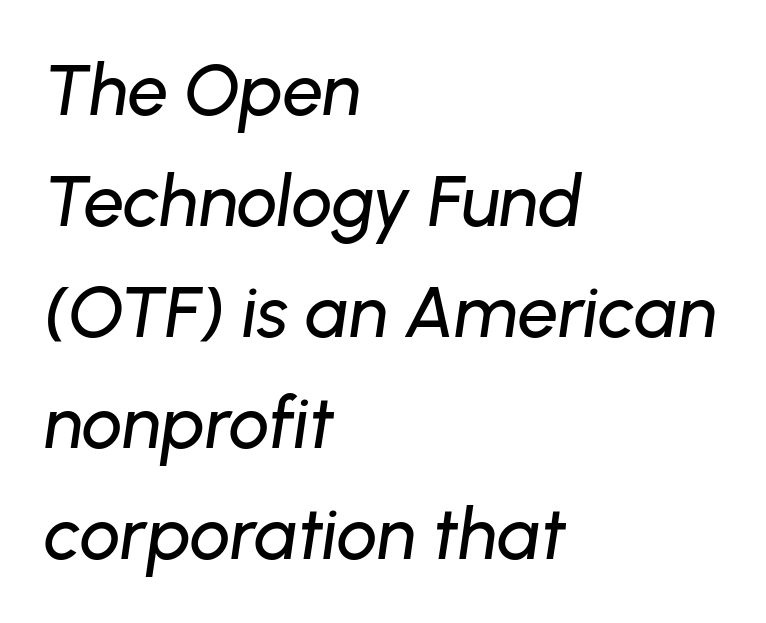
Q: Is the text italic (slanted)? A: Yes, it leans right by about 8 degrees.
Q: Is the text underlined? A: No.
Q: How is the paragraph aligned? A: Left-aligned.
Q: Is the spacing between letters normal or unusually wide? A: Normal.
Q: Is the spacing between lines tight, normal or loose? A: Normal.
Q: Width (condensed, normal, or wide)? A: Normal.
Q: Stroke contrast? A: Low.
Q: x-height? A: Medium.
Q: Monospaced? A: No.
